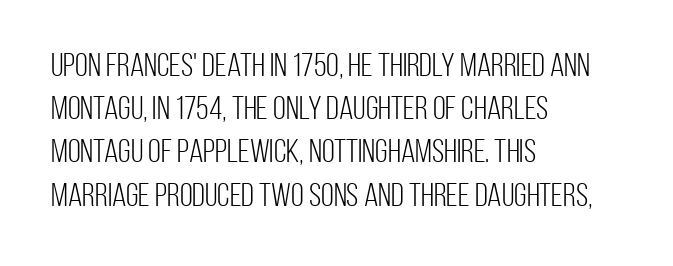
Vertical stems look standard width or narrower in stroke. Every row of glyphs begins at an identical x-position on the left. Honestly, the row spacing looks completely unremarkable. The face used here is proportionally spaced, like ordinary book or web type. How are the letters spaced? Ordinarily, with no added tracking. Designer's note — italics off, roman on.
